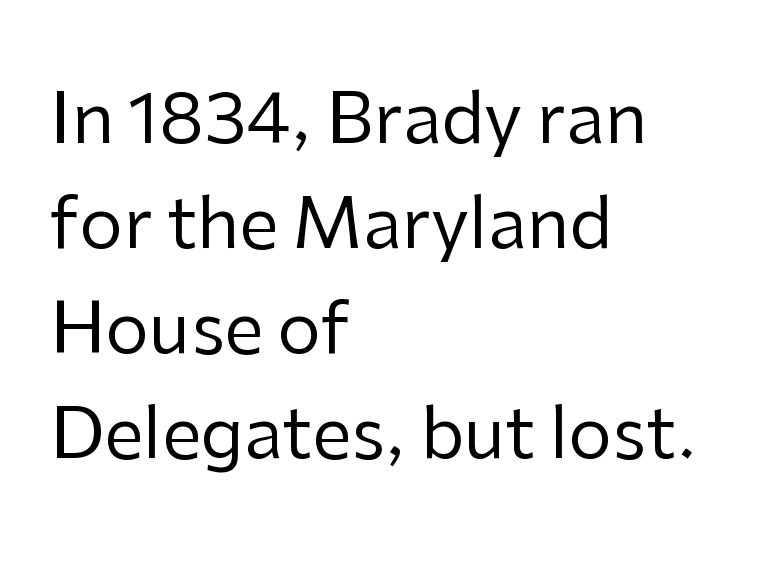
Q: Is the text bold? A: No.
Q: Is the text italic (slanted)? A: No, it is upright.
Q: Is the typeface a serif or a sans-serif typeface? A: Sans-serif.
Q: Is the text underlined? A: No.
Q: How is the paragraph aligned? A: Left-aligned.
Q: Is the spacing between letters normal or unusually wide? A: Normal.
Q: Is the spacing between lines tight, normal or loose? A: Normal.
Q: Width (condensed, normal, or wide)? A: Normal.
Q: Stroke contrast? A: Low.
Q: x-height? A: Medium.
Q: Monospaced? A: No.
